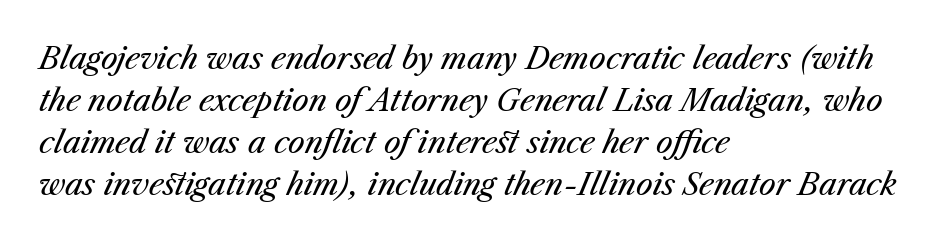
{"italic": "yes", "lean": "right", "slant_degrees": 23, "bold": "no", "weight": "regular", "width": "normal", "stroke_contrast": "medium", "x_height": "medium", "monospaced": "no", "underline": "no", "align": "left", "line_spacing": "normal", "line_spacing_ratio": 1.4, "letter_spacing": "normal", "letter_spacing_em": 0.0, "glyph_px": 30}
